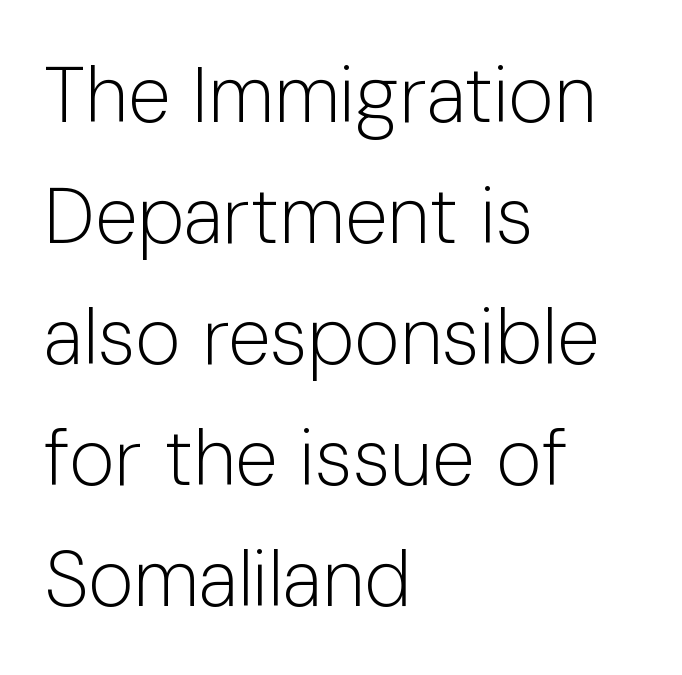
{"serif": "no", "italic": "no", "bold": "no", "weight": "light", "width": "normal", "stroke_contrast": "low", "x_height": "medium", "monospaced": "no", "underline": "no", "align": "left", "line_spacing": "normal", "line_spacing_ratio": 1.55, "letter_spacing": "normal", "letter_spacing_em": 0.0, "glyph_px": 78}
